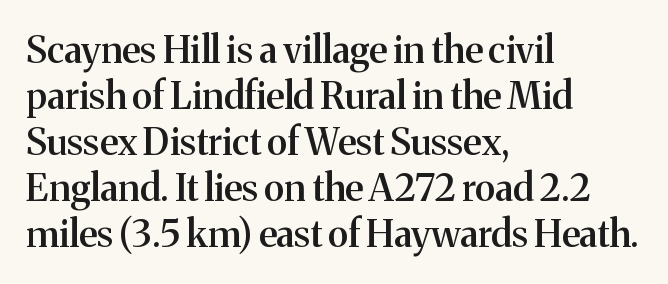
The image shows 37 px semibold serif type, upright; set left-aligned, line spacing 1.24x, normal letter spacing, not underlined; medium stroke contrast and a medium x-height.
